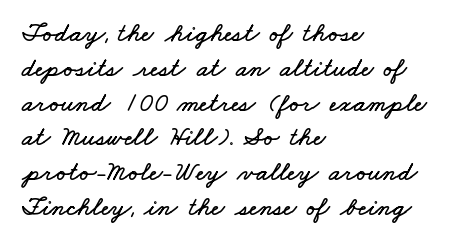
Q: Is the text underlined? A: No.
Q: How is the paragraph aligned? A: Left-aligned.
Q: Is the spacing between letters normal or unusually wide? A: Normal.
Q: Is the spacing between lines tight, normal or loose? A: Normal.
